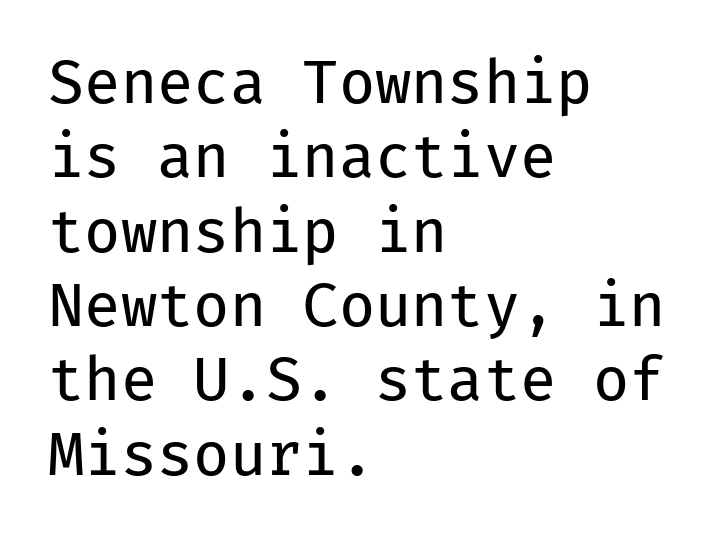
{"serif": "no", "italic": "no", "bold": "no", "weight": "regular", "width": "normal", "stroke_contrast": "low", "x_height": "medium", "monospaced": "yes", "underline": "no", "align": "left", "line_spacing": "normal", "line_spacing_ratio": 1.26, "letter_spacing": "normal", "letter_spacing_em": 0.0, "glyph_px": 59}
